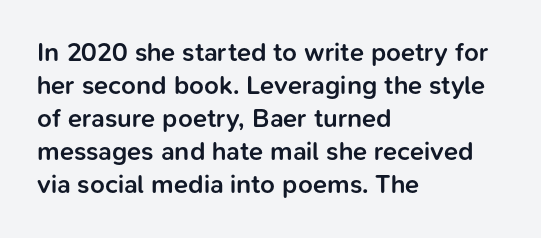
Q: Is the text bold? A: Semi-bold.
Q: Is the text italic (slanted)? A: No, it is upright.
Q: Is the text underlined? A: No.
Q: How is the paragraph aligned? A: Left-aligned.
Q: Is the spacing between letters normal or unusually wide? A: Normal.
Q: Is the spacing between lines tight, normal or loose? A: Normal.
